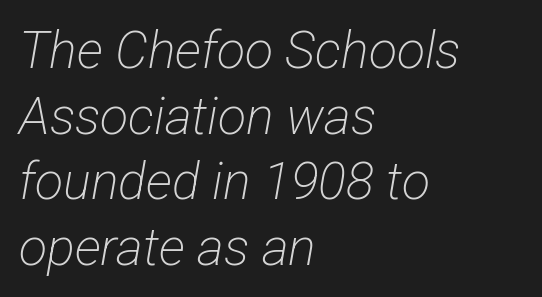
The rendering shows plain stroke endings on the letterforms — a sans-serif design. Leftover space on each line is placed entirely after the last word. Vertical stems look standard width or narrower in stroke. The gaps between neighbouring characters are ordinary and unremarkable. Spacing verdict: proportional, widths tailored to each character.
